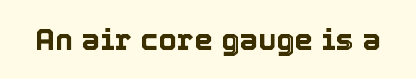
{"italic": "no", "width": "normal", "x_height": "medium", "monospaced": "no", "underline": "no", "letter_spacing": "normal", "letter_spacing_em": 0.0, "glyph_px": 30}
